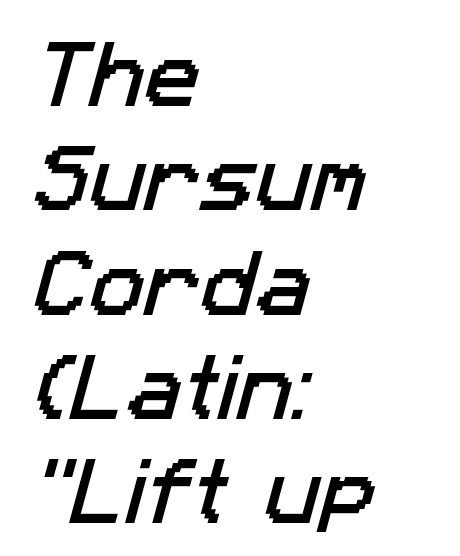
Q: Is the typeface a serif or a sans-serif typeface? A: Sans-serif.
Q: Is the text underlined? A: No.
Q: How is the paragraph aligned? A: Left-aligned.
Q: Is the spacing between letters normal or unusually wide? A: Normal.
Q: Is the spacing between lines tight, normal or loose? A: Normal.
Q: Width (condensed, normal, or wide)? A: Normal.
Q: Stroke contrast? A: Low.
Q: x-height? A: Medium.
Q: Monospaced? A: No.
